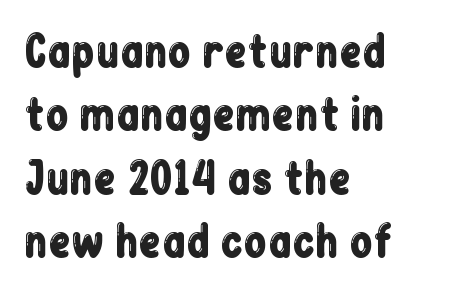
The lines sit at an ordinary, default distance from one another. Left-aligned paragraph, ragged on the right. This sample uses a sans-serif face. Underline: absent. A typesetter would call this zero additional tracking.
